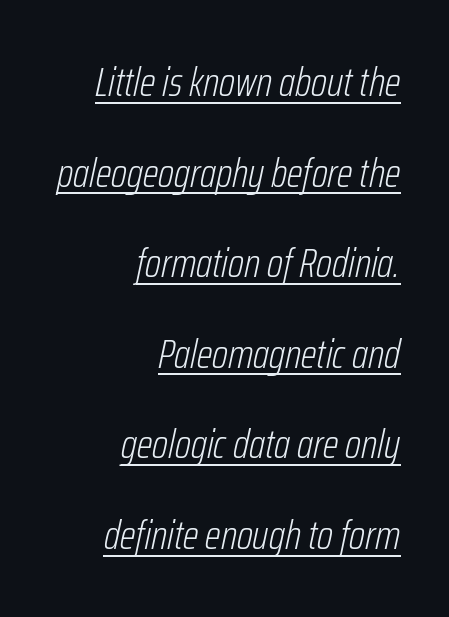
The passage shown is typed in a proportional face where columns would drift. Every character sits at an angle, as italics do. The specimen includes a rule beneath the text block's lines. This block would shrink considerably if given ordinary leading; it's expanded now. Is the letter spacing exaggerated? No — it looks like the ordinary default. Counters stay open thanks to moderate or lighter strokes.
